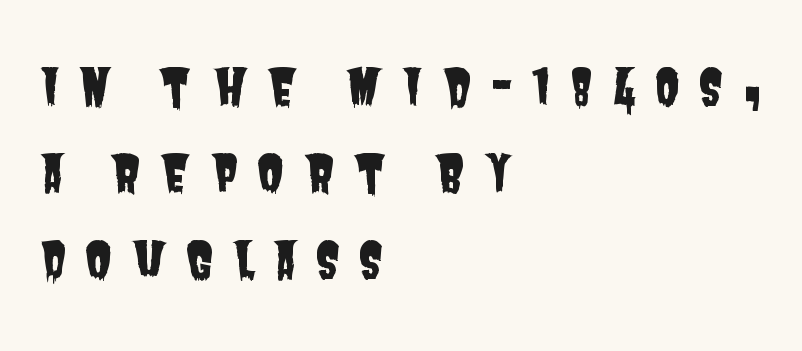
To sum up the face: it is a sans, with no serifs. Inter-character spacing is expanded well beyond the font's built-in metrics. Underlining? Definitely not there. Do the characters align in a grid? No, the font is proportional.
